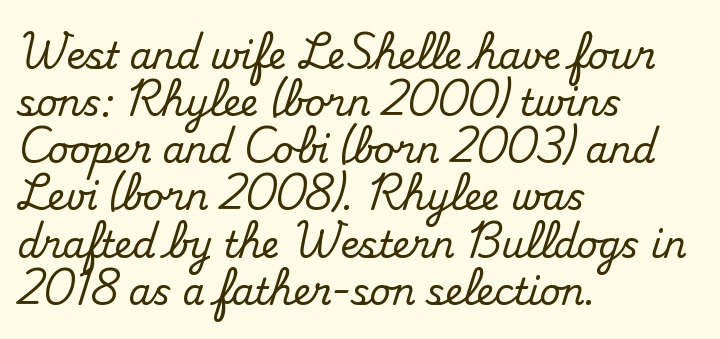
{"serif": "yes", "width": "normal", "stroke_contrast": "medium", "x_height": "small", "monospaced": "no", "underline": "no", "align": "left", "line_spacing": "normal", "line_spacing_ratio": 1.31, "letter_spacing": "normal", "letter_spacing_em": 0.0, "glyph_px": 36}
